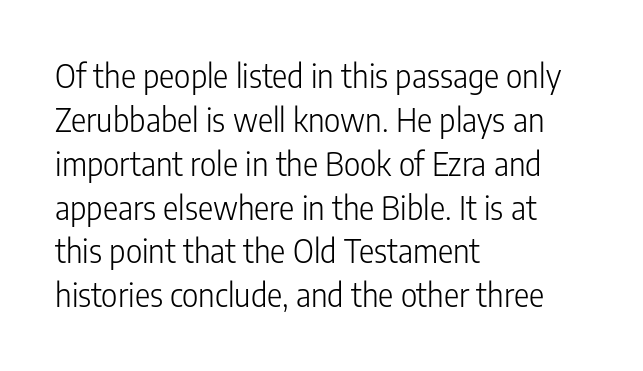
{"serif": "no", "italic": "no", "bold": "no", "weight": "light", "width": "condensed", "stroke_contrast": "low", "x_height": "medium", "monospaced": "no", "underline": "no", "align": "left", "line_spacing": "normal", "line_spacing_ratio": 1.37, "letter_spacing": "normal", "letter_spacing_em": 0.0, "glyph_px": 32}
